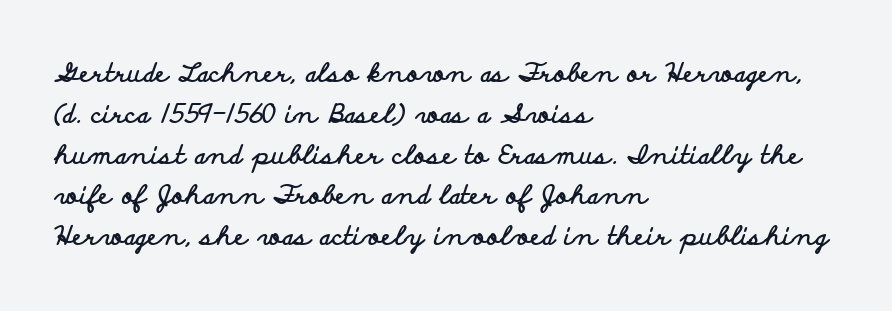
Q: Is the text bold? A: Yes.
Q: Is the text italic (slanted)? A: Yes.
Q: Is the text underlined? A: No.
Q: How is the paragraph aligned? A: Left-aligned.
Q: Is the spacing between letters normal or unusually wide? A: Normal.
Q: Is the spacing between lines tight, normal or loose? A: Normal.
